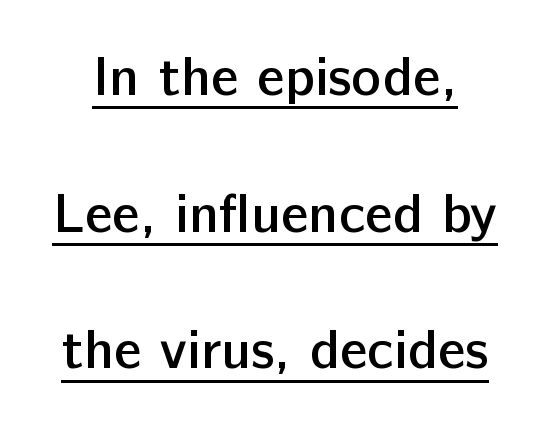
Q: Is the text bold? A: Semi-bold.
Q: Is the text italic (slanted)? A: No, it is upright.
Q: Is the typeface a serif or a sans-serif typeface? A: Sans-serif.
Q: Is the text underlined? A: Yes.
Q: Is the spacing between letters normal or unusually wide? A: Normal.
Q: Is the spacing between lines tight, normal or loose? A: Loose.
Q: Width (condensed, normal, or wide)? A: Normal.
Q: Stroke contrast? A: Low.
Q: x-height? A: Medium.
Q: Monospaced? A: No.
